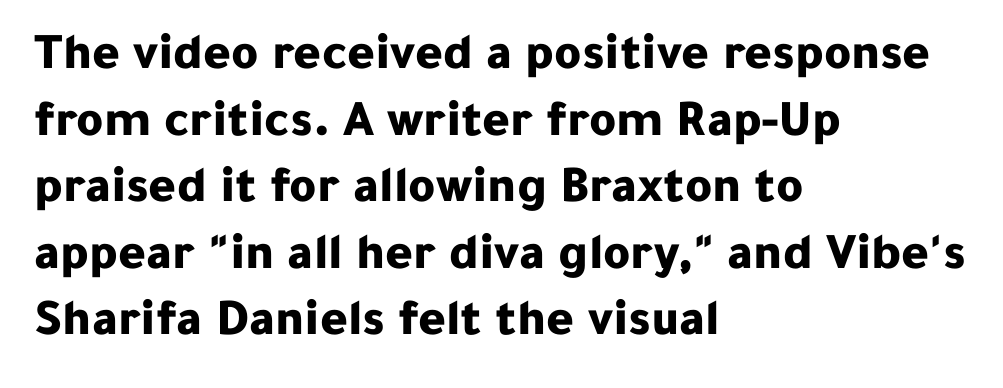
The image shows 52 px bold sans-serif type, upright; set left-aligned, normal line spacing (1.28x), normal letter spacing, not underlined; low stroke contrast and a medium x-height.
